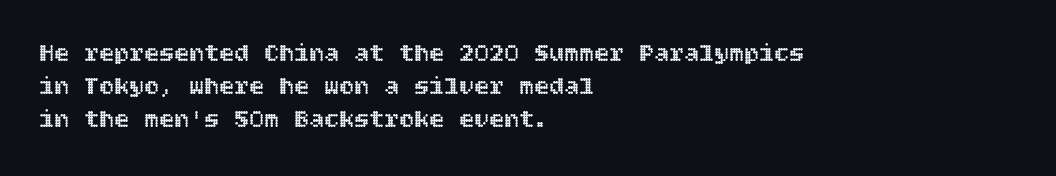
Every row of glyphs begins at an identical x-position on the left. Words appear dense and cohesive because spacing is normal. Unlike italic type, these characters show no tilt at all. Vertical spacing — default. Check under the words: just untouched page.
